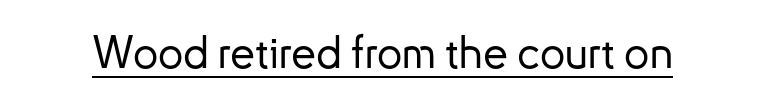
Q: Is the text italic (slanted)? A: No, it is upright.
Q: Is the typeface a serif or a sans-serif typeface? A: Sans-serif.
Q: Is the text underlined? A: Yes.
Q: Is the spacing between letters normal or unusually wide? A: Normal.
Q: Width (condensed, normal, or wide)? A: Normal.
Q: Stroke contrast? A: Low.
Q: x-height? A: Small.
Q: Monospaced? A: No.
